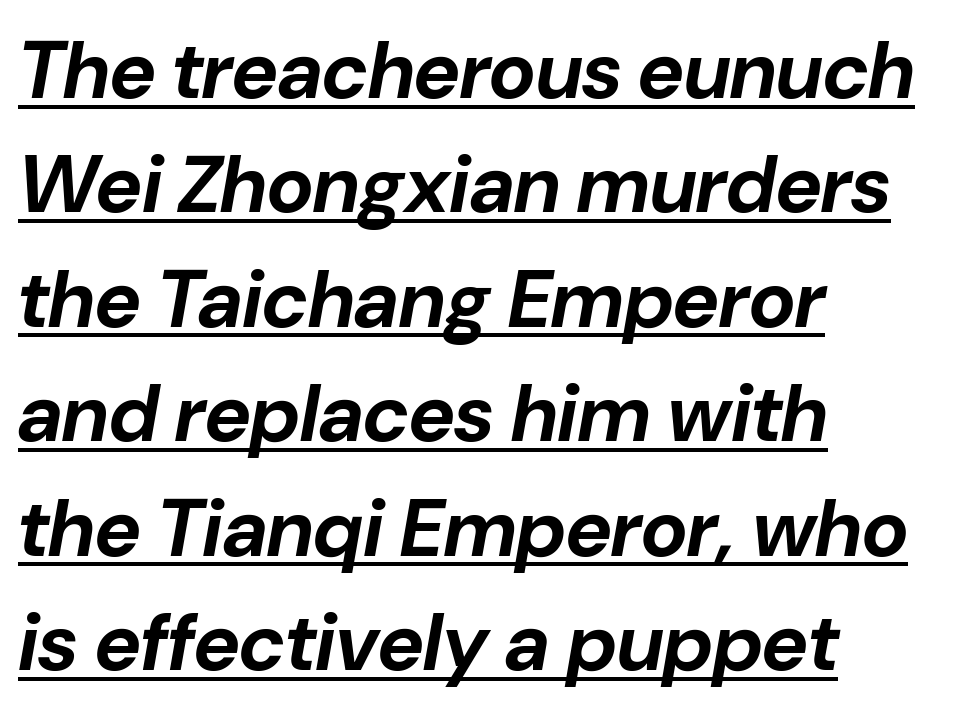
These lines are rendered in a variable-pitch font. What weight is shown? A full bold with thick strokes. Honestly, the letter spacing is just normal — you wouldn't notice it. A classic flush-left, rag-right setting is used for this passage.
